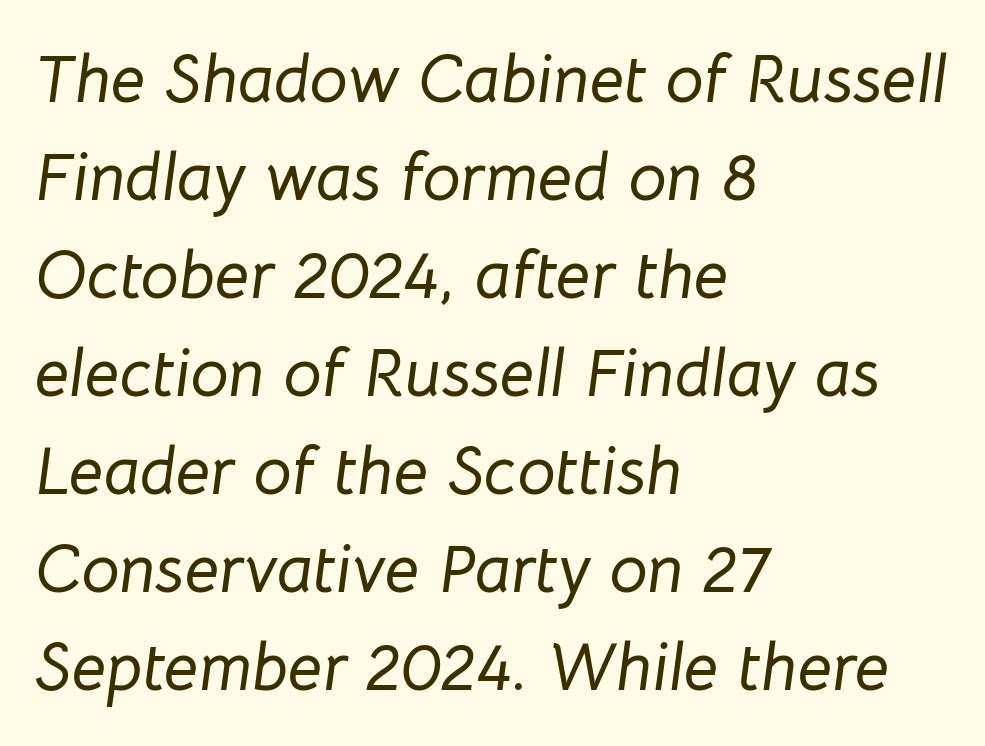
{"italic": "yes", "lean": "right", "slant_degrees": 8, "width": "normal", "stroke_contrast": "low", "x_height": "medium", "monospaced": "no", "underline": "no", "align": "left", "line_spacing": "normal", "line_spacing_ratio": 1.44, "letter_spacing": "normal", "letter_spacing_em": 0.0, "glyph_px": 68}
